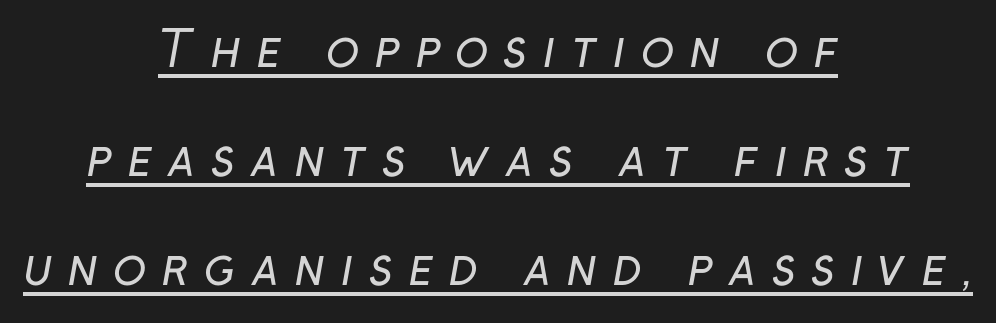
Q: Is the text bold? A: No.
Q: Is the typeface a serif or a sans-serif typeface? A: Sans-serif.
Q: Is the text underlined? A: Yes.
Q: How is the paragraph aligned? A: Centered.
Q: Is the spacing between letters normal or unusually wide? A: Unusually wide.
Q: Is the spacing between lines tight, normal or loose? A: Loose.
Q: Width (condensed, normal, or wide)? A: Normal.
Q: Stroke contrast? A: Low.
Q: x-height? A: Medium.
Q: Monospaced? A: No.
